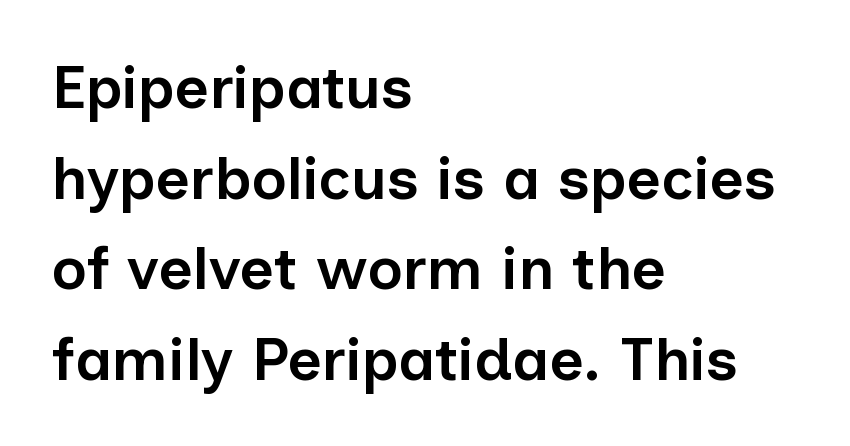
The image shows 60 px semibold sans-serif type, upright; set left-aligned, normal line spacing (1.51x), normal letter spacing, not underlined; low stroke contrast and a medium x-height.
